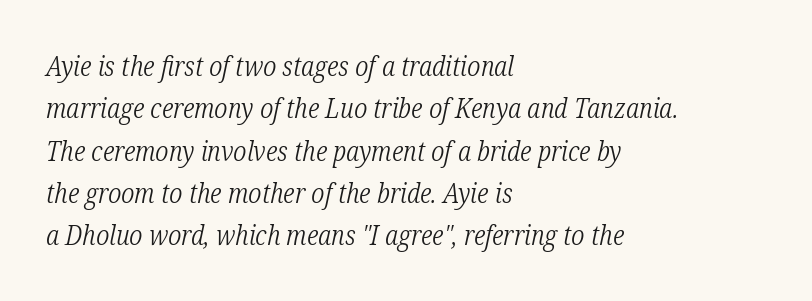
{"serif": "yes", "italic": "yes", "lean": "right", "slant_degrees": 12, "bold": "no", "weight": "light", "width": "condensed", "stroke_contrast": "low", "x_height": "medium", "monospaced": "no", "underline": "no", "align": "left", "line_spacing": "normal", "line_spacing_ratio": 1.51, "letter_spacing": "normal", "letter_spacing_em": 0.0, "glyph_px": 28}
